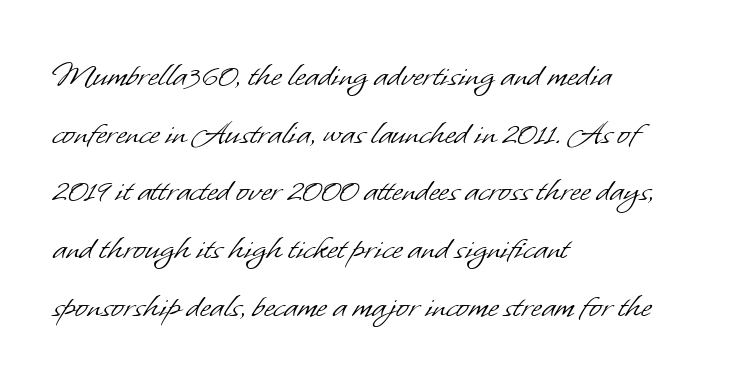
{"serif": "no", "bold": "no", "weight": "light", "width": "normal", "stroke_contrast": "low", "x_height": "small", "monospaced": "no", "underline": "no", "align": "left", "line_spacing": "normal", "line_spacing_ratio": 1.56, "letter_spacing": "normal", "letter_spacing_em": 0.0, "glyph_px": 37}
